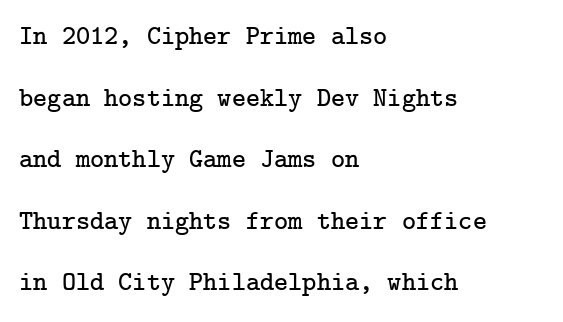
The image shows 27 px text type, upright; set left-aligned, loose line spacing (2.28x), normal letter spacing, not underlined.
